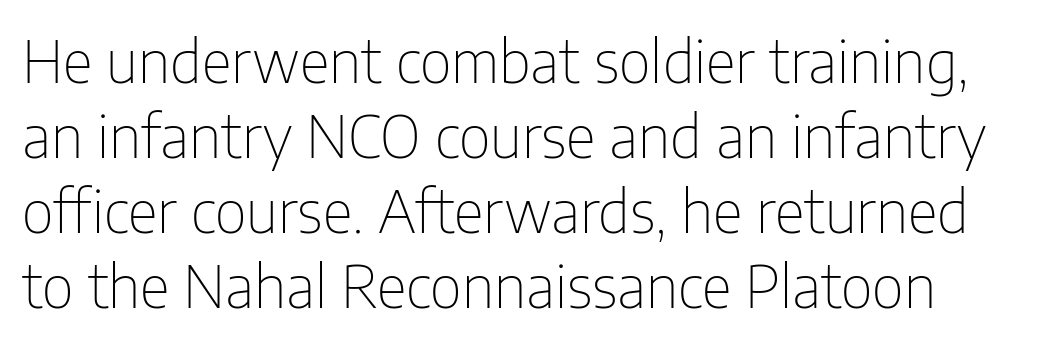
In terms of posture, this sample is upright. Nothing unusual about the tracking: characters are spaced as the font intends. The passage shown is typeset with a sans-serif family. Counters stay open thanks to moderate or lighter strokes.
